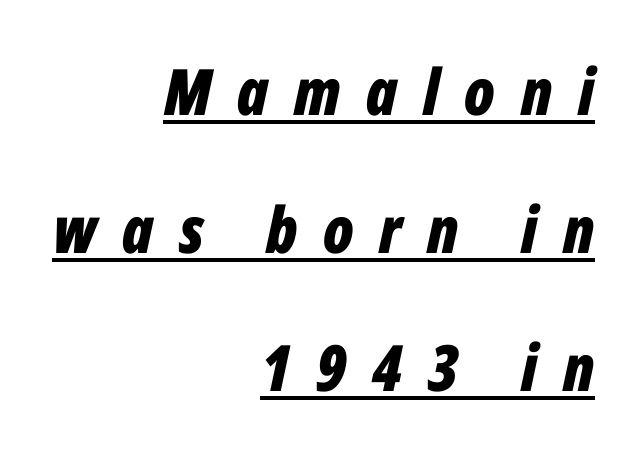
{"italic": "yes", "lean": "right", "slant_degrees": 12, "bold": "yes", "weight": "bold", "width": "condensed", "stroke_contrast": "low", "x_height": "medium", "monospaced": "no", "underline": "yes", "align": "right", "line_spacing": "loose", "line_spacing_ratio": 2.16, "letter_spacing": "wide", "letter_spacing_em": 0.4, "glyph_px": 64}
